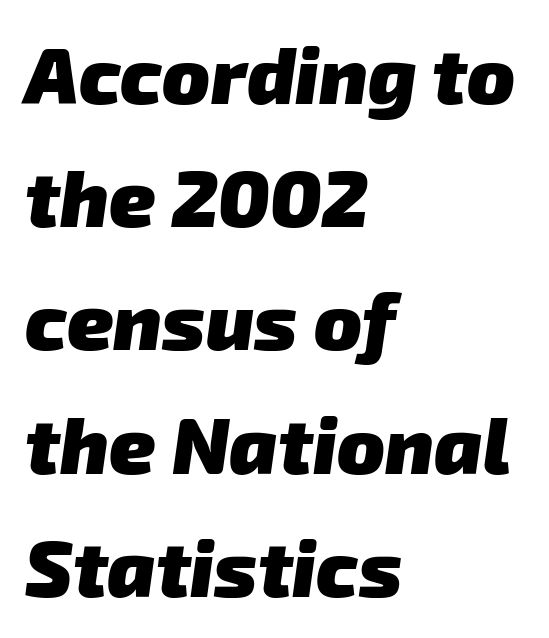
The string is rendered with underlining switched off. Default kerning and tracking; the words read as compact shapes. Is this a fixed-width face? No — the glyphs have proportional, varying widths. Every row of glyphs begins at an identical x-position on the left. The rendering uses a moderate line-height, typical for paragraphs. Thick stems and heavy bowls — unmistakably bold.
